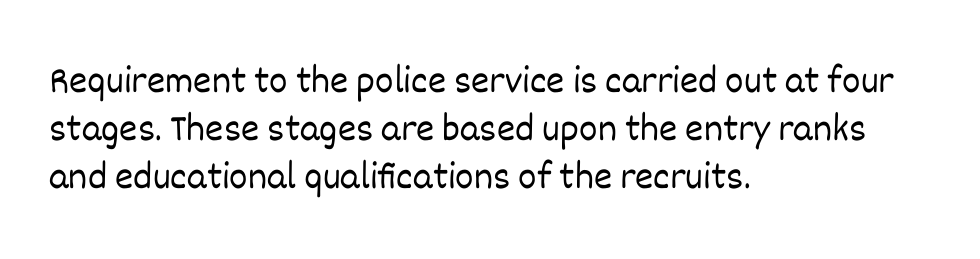
This sample has the flowing, uneven cadence of proportional lettering. Horizontal alignment here is leftward, the default for most running prose. Nobody drew a line under any word here. Characters follow at the spacing the type designer built in.
